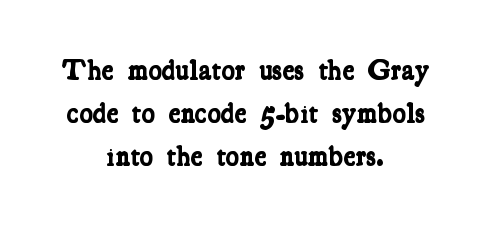
Q: Is the text bold? A: Yes.
Q: Is the typeface a serif or a sans-serif typeface? A: Serif.
Q: Is the text underlined? A: No.
Q: How is the paragraph aligned? A: Centered.
Q: Is the spacing between letters normal or unusually wide? A: Normal.
Q: Is the spacing between lines tight, normal or loose? A: Normal.
Q: Width (condensed, normal, or wide)? A: Condensed.
Q: Stroke contrast? A: Low.
Q: x-height? A: Medium.
Q: Monospaced? A: No.
